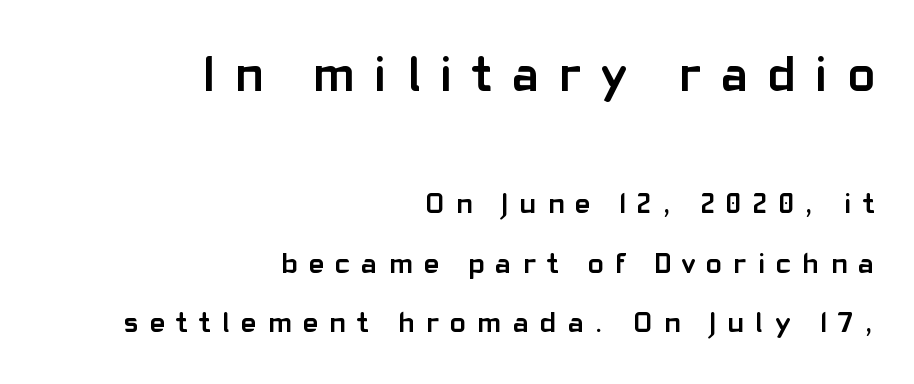
The sample has been set heavy, in full bold. Spacing between characters has been opened up far beyond the box default. Underlining? Definitely not there. Looks like regular typesetting: each glyph gets only the width it needs. This rendering employs a face without finishing strokes, i.e., a sans-serif. The rendering uses a large line-height, opening up the rows.
